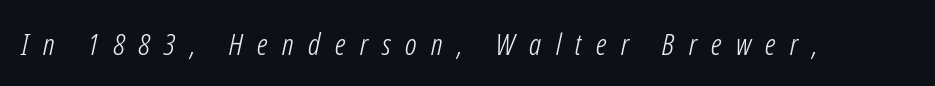
The image shows 30 px light, condensed type, italic (leaning right); set unusually wide letter spacing (+0.48 em), not underlined; low stroke contrast and a medium x-height.
